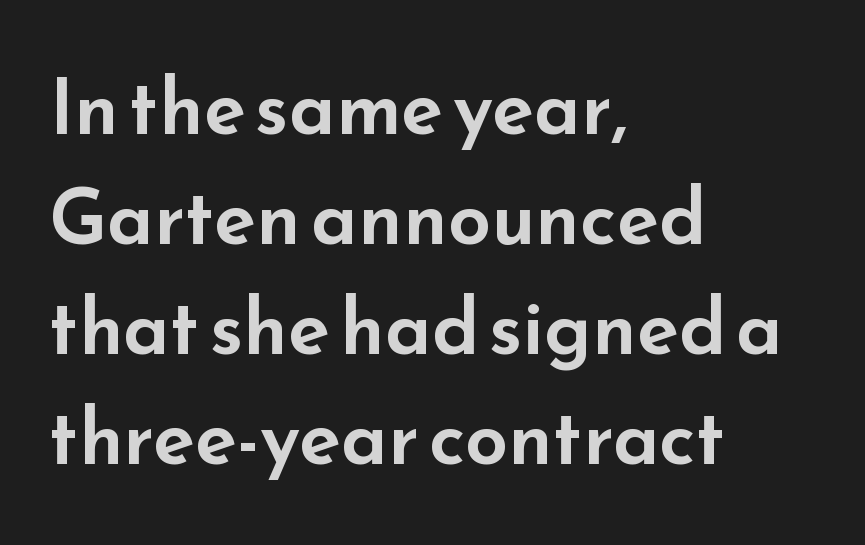
Q: Is the text italic (slanted)? A: No, it is upright.
Q: Is the typeface a serif or a sans-serif typeface? A: Sans-serif.
Q: Is the text underlined? A: No.
Q: How is the paragraph aligned? A: Left-aligned.
Q: Is the spacing between letters normal or unusually wide? A: Normal.
Q: Is the spacing between lines tight, normal or loose? A: Normal.
Q: Width (condensed, normal, or wide)? A: Wide.
Q: Stroke contrast? A: Low.
Q: x-height? A: Small.
Q: Monospaced? A: No.
